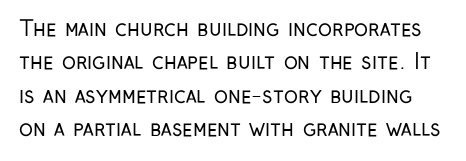
{"italic": "no", "bold": "no", "underline": "no", "line_spacing": "normal", "line_spacing_ratio": 1.59, "letter_spacing": "normal", "letter_spacing_em": 0.0, "glyph_px": 21}
